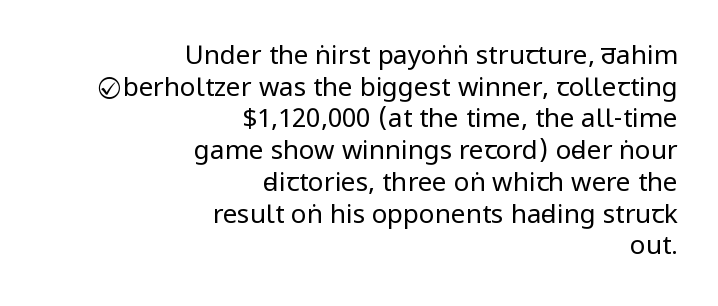
Q: Is the text bold? A: No.
Q: Is the text italic (slanted)? A: No, it is upright.
Q: Is the text underlined? A: No.
Q: How is the paragraph aligned? A: Right-aligned.
Q: Is the spacing between letters normal or unusually wide? A: Normal.
